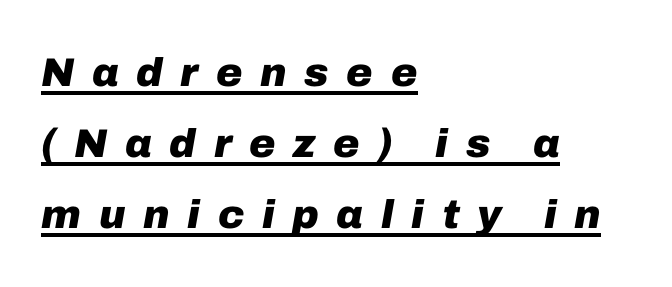
{"italic": "yes", "lean": "right", "slant_degrees": 10, "bold": "yes", "weight": "heavy", "width": "normal", "stroke_contrast": "low", "x_height": "medium", "monospaced": "no", "underline": "yes", "align": "left", "line_spacing_ratio": 1.78, "letter_spacing": "wide", "letter_spacing_em": 0.44, "glyph_px": 40}
